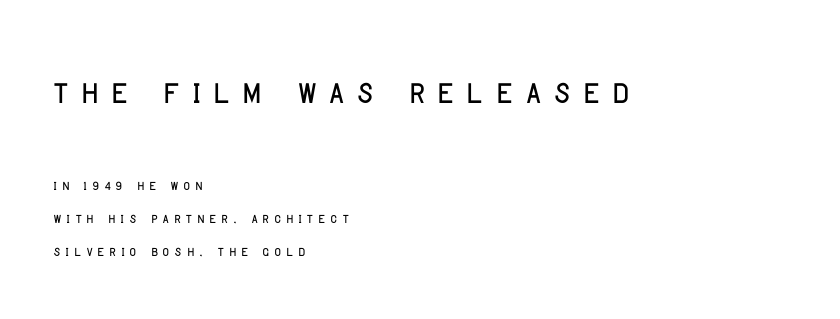
The image shows 44 px condensed sans-serif type, upright; set left-aligned, line spacing 1.83x, unusually wide letter spacing (+0.28 em), not underlined; the first (top) block is 2.44x larger; low stroke contrast and a large x-height.
